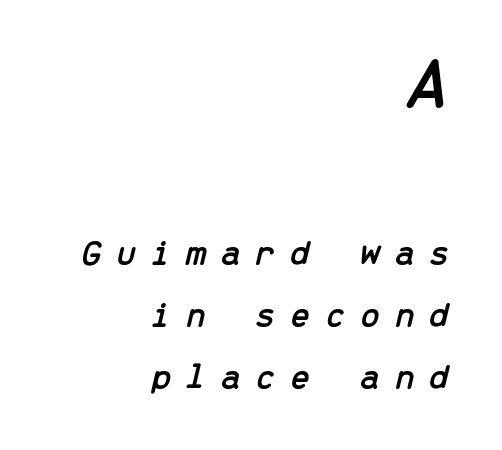
Q: Is the text italic (slanted)? A: Yes, it leans right by about 13 degrees.
Q: Is the text underlined? A: No.
Q: How is the paragraph aligned? A: Right-aligned.
Q: Is the spacing between letters normal or unusually wide? A: Unusually wide.
Q: Is the spacing between lines tight, normal or loose? A: Normal.
Q: Which block of text is set in a larger size, the first (top) or the second (bottom)? A: The first (top) one.
Q: Width (condensed, normal, or wide)? A: Normal.
Q: Stroke contrast? A: Low.
Q: x-height? A: Medium.
Q: Monospaced? A: Yes.
